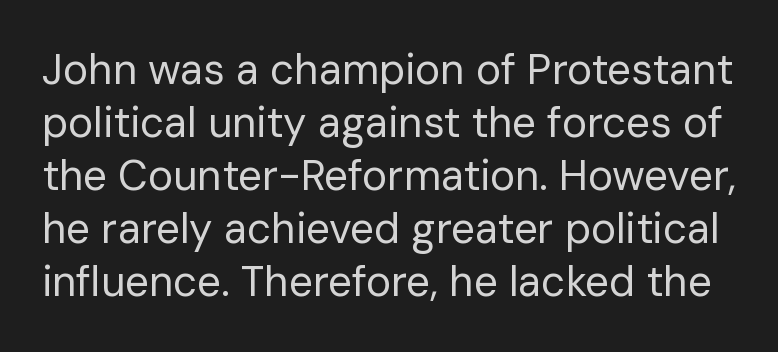
Think of a printed novel: that variable character pitch is what you see here. Counters stay open thanks to moderate or lighter strokes. This sample uses plain, unmodified letter spacing. Beneath every word, the page is bare.
